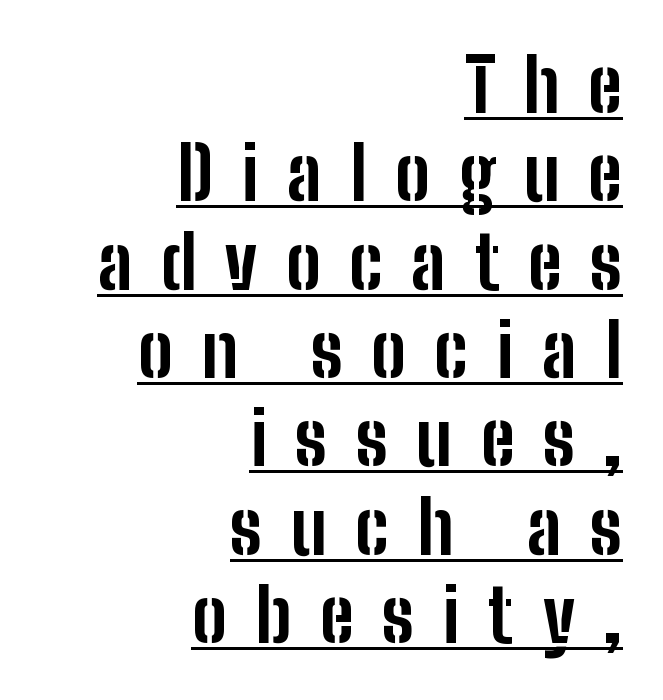
{"serif": "no", "italic": "no", "bold": "yes", "weight": "bold", "width": "condensed", "stroke_contrast": "low", "x_height": "medium", "monospaced": "no", "underline": "yes", "align": "right", "line_spacing_ratio": 1.21, "letter_spacing": "wide", "letter_spacing_em": 0.39, "glyph_px": 73}
